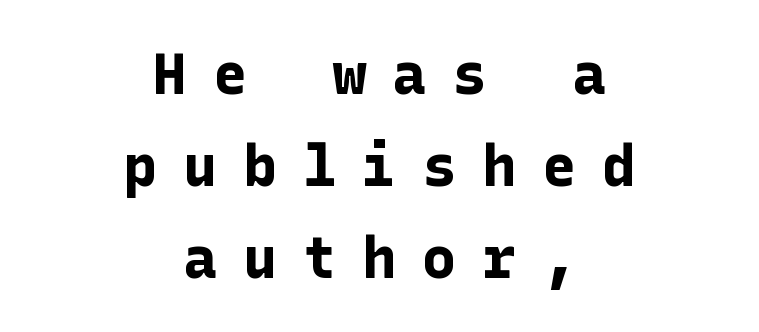
The image shows 57 px bold sans-serif type, upright; set centered, normal line spacing (1.61x), unusually wide letter spacing (+0.45 em), not underlined; low stroke contrast and a medium x-height.
